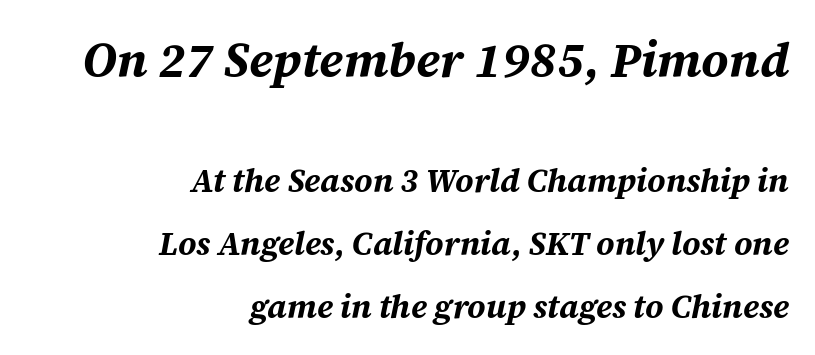
{"italic": "yes", "lean": "right", "slant_degrees": 12, "bold": "yes", "weight": "bold", "width": "normal", "stroke_contrast": "medium", "x_height": "medium", "monospaced": "no", "underline": "no", "align": "right", "line_spacing": "loose", "line_spacing_ratio": 1.9, "letter_spacing": "normal", "letter_spacing_em": 0.0, "larger_block": "first", "size_ratio": 1.48, "glyph_px": 49}
